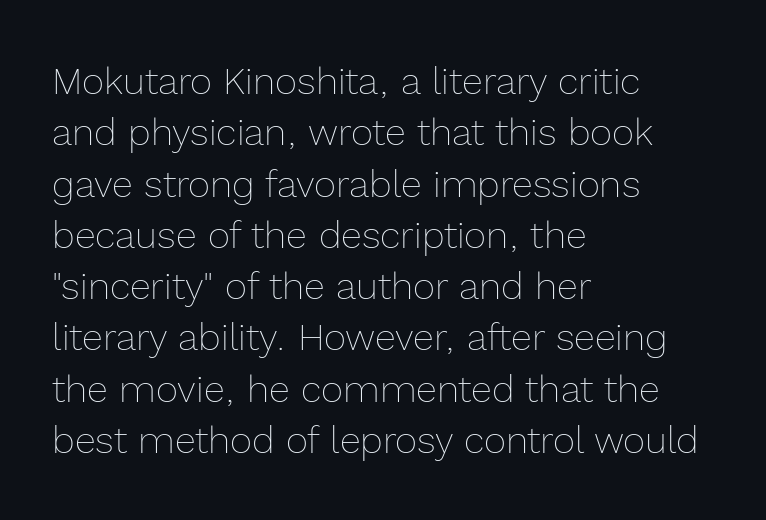
Q: Is the text bold? A: No.
Q: Is the text italic (slanted)? A: No, it is upright.
Q: Is the text underlined? A: No.
Q: How is the paragraph aligned? A: Left-aligned.
Q: Is the spacing between letters normal or unusually wide? A: Normal.
Q: Is the spacing between lines tight, normal or loose? A: Normal.
Q: Width (condensed, normal, or wide)? A: Normal.
Q: x-height? A: Medium.
Q: Monospaced? A: No.
